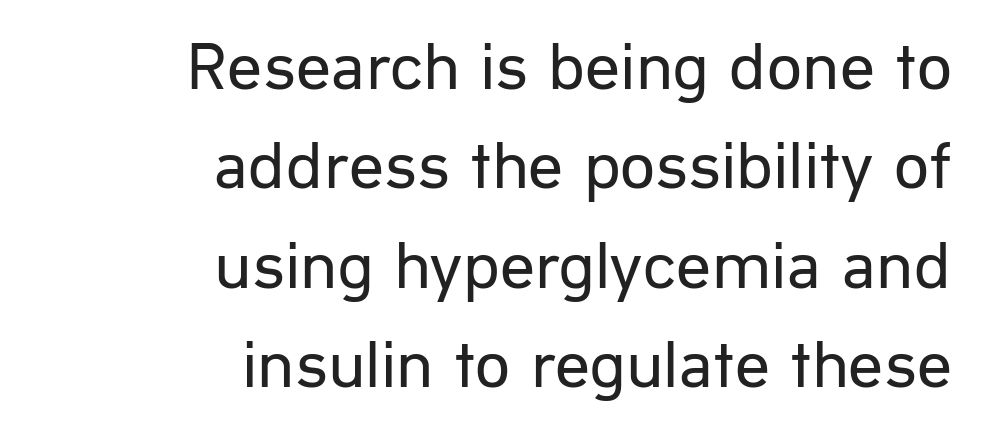
Q: Is the text bold? A: No.
Q: Is the text italic (slanted)? A: No, it is upright.
Q: Is the typeface a serif or a sans-serif typeface? A: Sans-serif.
Q: Is the text underlined? A: No.
Q: How is the paragraph aligned? A: Right-aligned.
Q: Is the spacing between letters normal or unusually wide? A: Normal.
Q: Is the spacing between lines tight, normal or loose? A: Normal.
Q: Width (condensed, normal, or wide)? A: Normal.
Q: Stroke contrast? A: Low.
Q: x-height? A: Medium.
Q: Monospaced? A: No.
